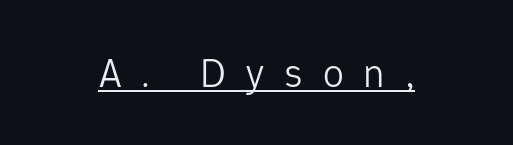
The letters look calm and open, with moderate or lighter stems. Does extra space separate the letters? Yes, quite a lot of it. Emphasis is given by a line drawn under the lettering. Do the characters align in a grid? No, the font is proportional. The type sits square on the baseline with zero lean.
